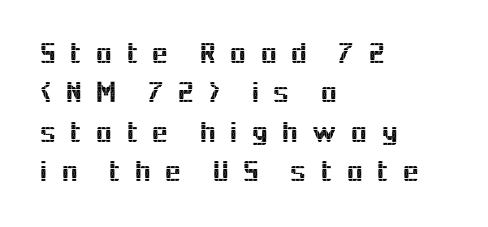
{"serif": "no", "italic": "no", "width": "normal", "x_height": "medium", "monospaced": "no", "underline": "no", "align": "left", "line_spacing": "normal", "line_spacing_ratio": 1.27, "letter_spacing": "wide", "letter_spacing_em": 0.41, "glyph_px": 31}
